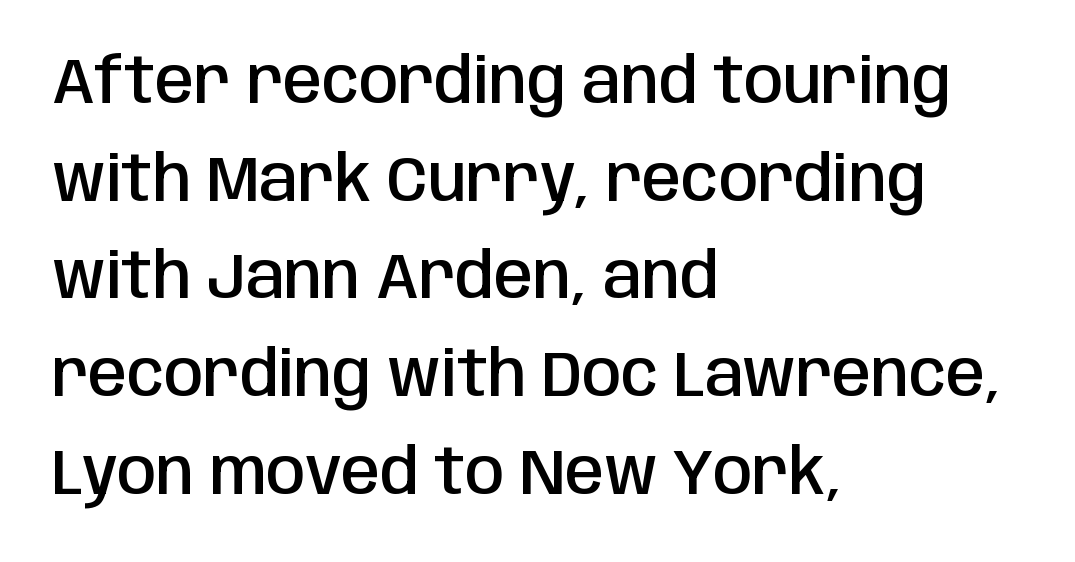
Heft: intermediate — a semibold. The passage shown is typed in a proportional face where columns would drift. In terms of letterspacing, this is plain default setting. This sample is left-justified, so line endings fall wherever the words run out.
